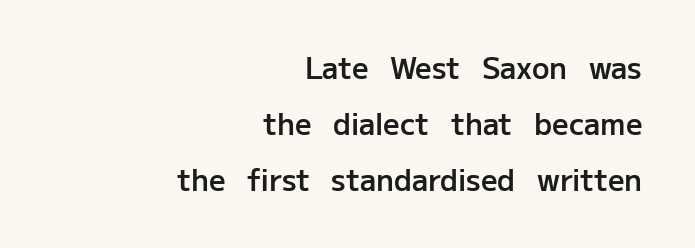
The image shows 29 px semibold sans-serif type, upright; set right-aligned, loose line spacing (1.93x), normal letter spacing, not underlined; low stroke contrast and a medium x-height.
